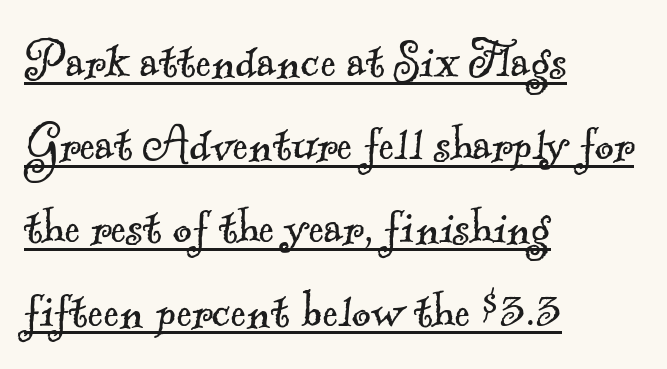
Compared with typical body copy, the letter spacing here is the same. A rule runs beneath these lines of type. This is not heavy type; no bold has been used. A typesetter would label this face a serif.
